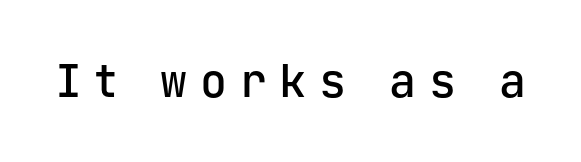
Do the characters align in a grid? Yes, the font is monospaced. Observe the wide spacing: letters keep a clear distance from each other. Posture: straight, roman, zero tilt. Any mark beneath the type? The region is blank. As a designer I'd log this as weight 600, semibold.
